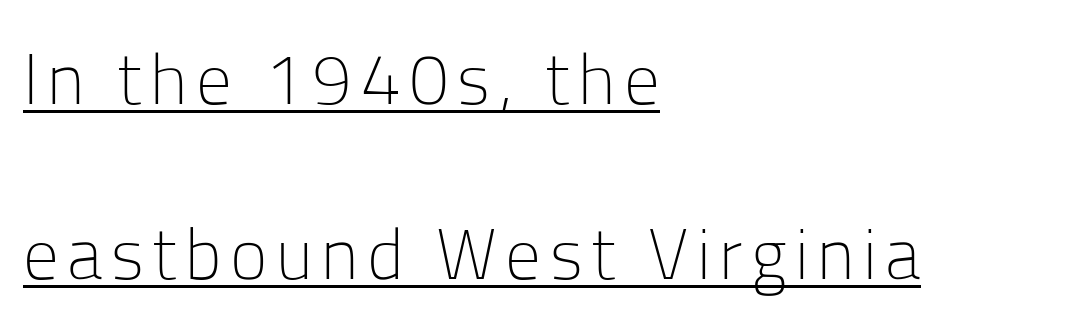
Here the designer chose a conventional face with non-uniform glyph widths. This sample is left-justified, so line endings fall wherever the words run out. Serifs: no, the terminals of the letterforms are clean. You could fit nearly another row in the gap between these rows. Heaviness? Minimal to ordinary, like unemphasized prose.
